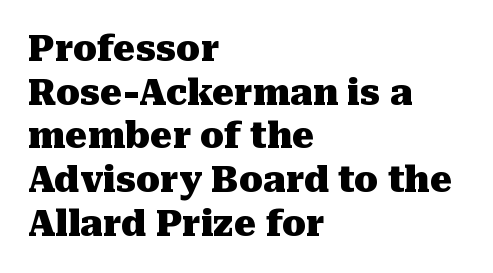
The image shows 35 px heavy serif type, upright; set left-aligned, normal line spacing (1.25x), normal letter spacing, not underlined; medium stroke contrast and a medium x-height.
